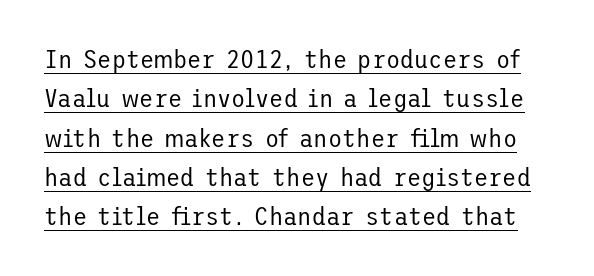
The image shows 26 px text type, upright; set normal line spacing (1.51x), normal letter spacing, underlined.
